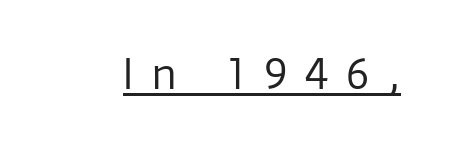
The image shows 40 px regular-weight sans-serif type, upright; set unusually wide letter spacing (+0.44 em), underlined; low stroke contrast and a medium x-height.
